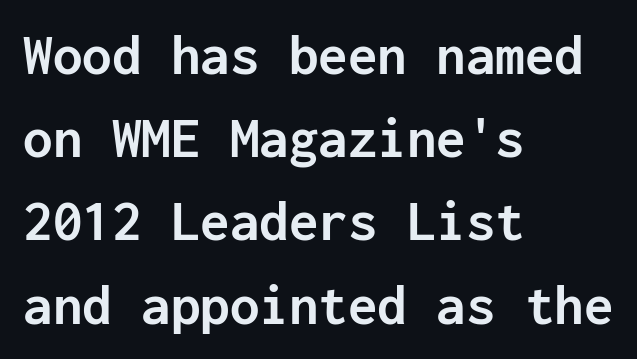
Q: Is the text bold? A: Yes.
Q: Is the text italic (slanted)? A: No, it is upright.
Q: Is the typeface a serif or a sans-serif typeface? A: Sans-serif.
Q: Is the text underlined? A: No.
Q: How is the paragraph aligned? A: Left-aligned.
Q: Is the spacing between letters normal or unusually wide? A: Normal.
Q: Is the spacing between lines tight, normal or loose? A: Normal.
Q: Width (condensed, normal, or wide)? A: Normal.
Q: Stroke contrast? A: Low.
Q: x-height? A: Medium.
Q: Monospaced? A: Yes.
